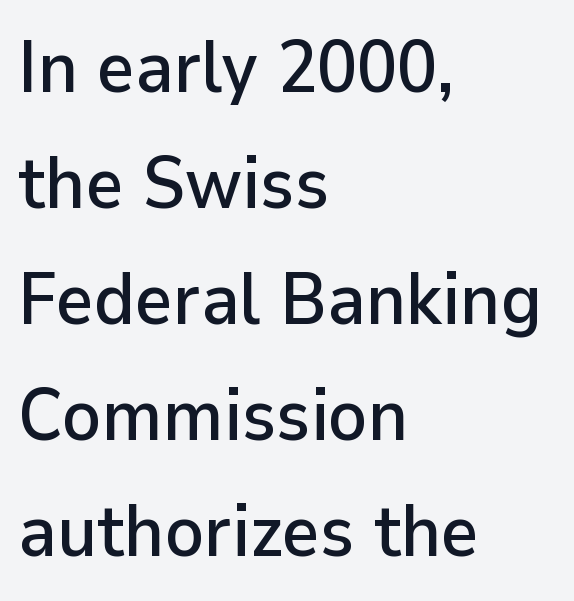
Q: Is the text italic (slanted)? A: No, it is upright.
Q: Is the typeface a serif or a sans-serif typeface? A: Sans-serif.
Q: Is the text underlined? A: No.
Q: How is the paragraph aligned? A: Left-aligned.
Q: Is the spacing between letters normal or unusually wide? A: Normal.
Q: Is the spacing between lines tight, normal or loose? A: Normal.
Q: Width (condensed, normal, or wide)? A: Normal.
Q: Stroke contrast? A: Low.
Q: x-height? A: Medium.
Q: Monospaced? A: No.
